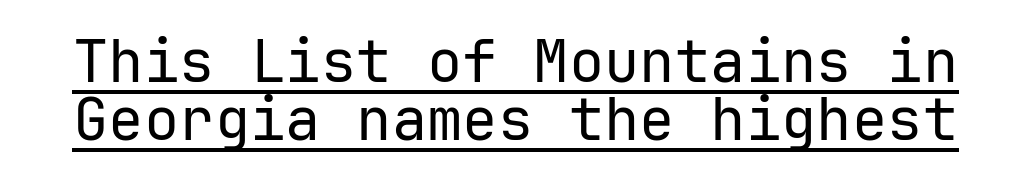
Leading is clearly below the norm, producing a dense column. A typesetter would mark this as roman, not italic. Here the designer chose a console-style face with uniform glyph widths. The typeface chosen for these lines omits serifs. The font is comparable to plain body text, perhaps lighter.
